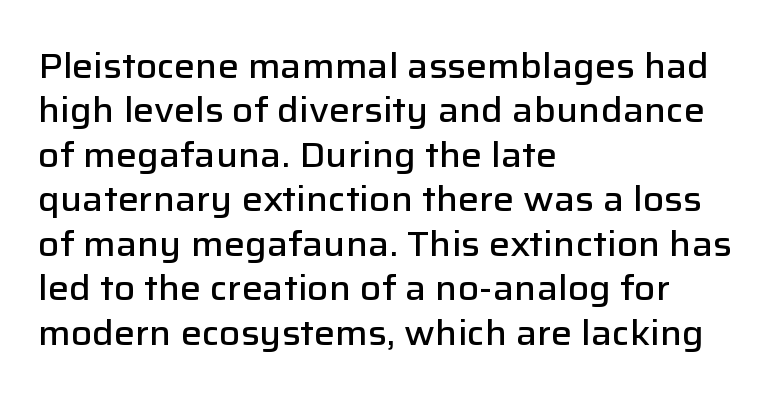
{"serif": "no", "italic": "no", "bold": "semi", "weight": "semibold", "width": "normal", "stroke_contrast": "low", "x_height": "medium", "monospaced": "no", "underline": "no", "align": "left", "line_spacing": "normal", "line_spacing_ratio": 1.27, "letter_spacing": "normal", "letter_spacing_em": 0.0, "glyph_px": 35}
